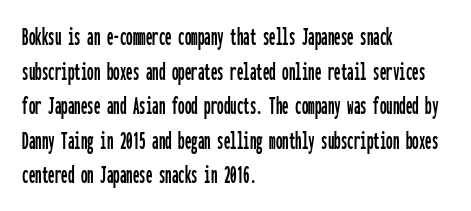
{"italic": "no", "underline": "no", "align": "left", "line_spacing": "normal", "line_spacing_ratio": 1.33, "letter_spacing": "normal", "letter_spacing_em": 0.0, "glyph_px": 26}
